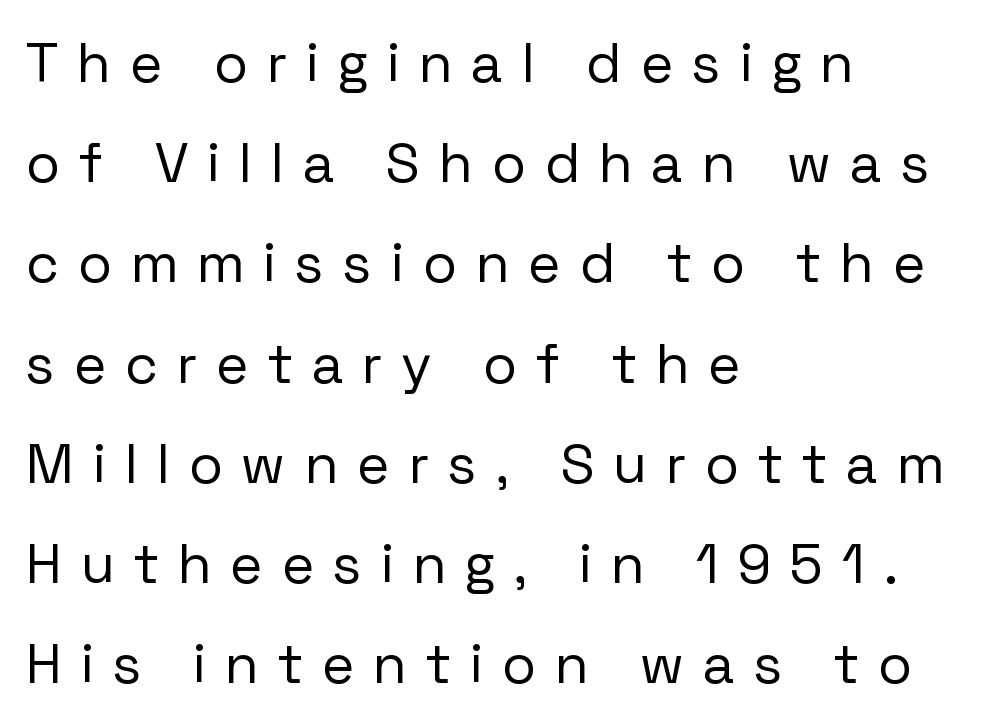
Weight class: somewhere from thin through regular. The passage shown is typeset with a sans-serif family. You could not count columns in this text — the font is proportionally spaced. The tracking reads as deliberately expanded to a designer's eye.
